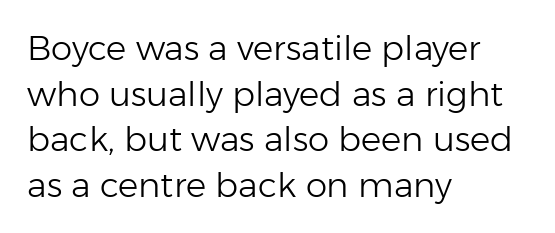
{"serif": "no", "italic": "no", "bold": "no", "weight": "light", "width": "normal", "stroke_contrast": "low", "x_height": "medium", "monospaced": "no", "underline": "no", "align": "left", "line_spacing": "normal", "line_spacing_ratio": 1.34, "letter_spacing": "normal", "letter_spacing_em": 0.0, "glyph_px": 34}
